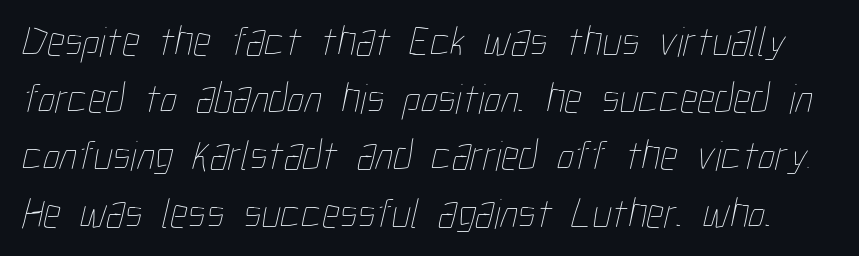
Q: Is the text bold? A: No.
Q: Is the text underlined? A: No.
Q: Is the spacing between letters normal or unusually wide? A: Normal.
Q: Is the spacing between lines tight, normal or loose? A: Normal.
Q: Width (condensed, normal, or wide)? A: Condensed.
Q: Stroke contrast? A: Low.
Q: x-height? A: Medium.
Q: Monospaced? A: No.
